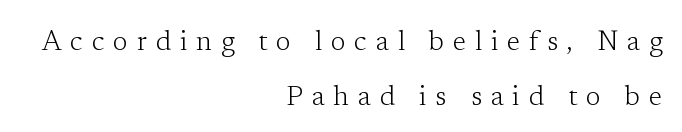
{"italic": "no", "bold": "no", "underline": "no", "align": "right", "line_spacing": "loose", "line_spacing_ratio": 2.03, "letter_spacing": "wide", "letter_spacing_em": 0.33, "glyph_px": 27}
